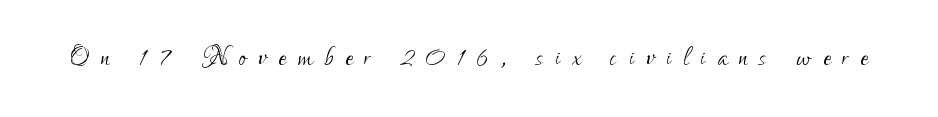
{"serif": "no", "bold": "no", "weight": "light", "width": "condensed", "stroke_contrast": "low", "x_height": "small", "monospaced": "no", "underline": "no", "letter_spacing": "wide", "letter_spacing_em": 0.34, "glyph_px": 35}
